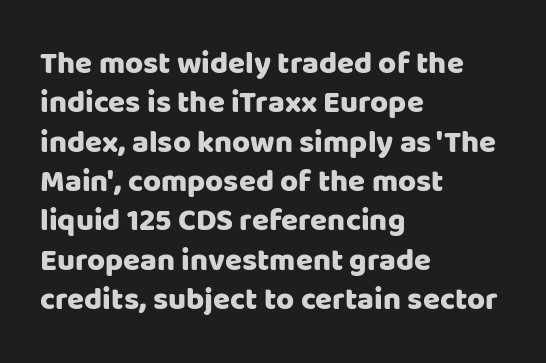
Q: Is the text italic (slanted)? A: No, it is upright.
Q: Is the typeface a serif or a sans-serif typeface? A: Sans-serif.
Q: Is the text underlined? A: No.
Q: How is the paragraph aligned? A: Left-aligned.
Q: Is the spacing between letters normal or unusually wide? A: Normal.
Q: Is the spacing between lines tight, normal or loose? A: Normal.
Q: Width (condensed, normal, or wide)? A: Normal.
Q: Stroke contrast? A: Low.
Q: x-height? A: Large.
Q: Monospaced? A: No.
